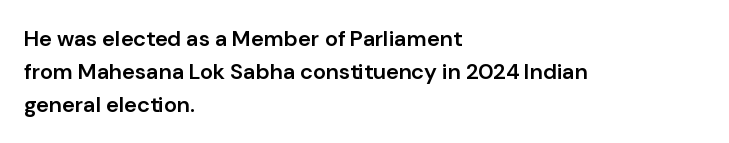
{"italic": "no", "bold": "semi", "underline": "no", "align": "left", "line_spacing": "normal", "line_spacing_ratio": 1.5, "letter_spacing": "normal", "letter_spacing_em": 0.0, "glyph_px": 22}
